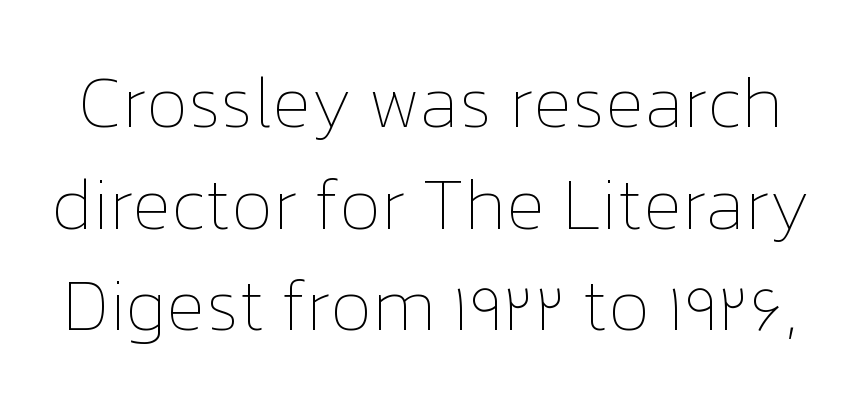
Q: Is the text bold? A: No.
Q: Is the text italic (slanted)? A: No, it is upright.
Q: Is the text underlined? A: No.
Q: Is the spacing between letters normal or unusually wide? A: Normal.
Q: Is the spacing between lines tight, normal or loose? A: Normal.
Q: Width (condensed, normal, or wide)? A: Normal.
Q: Stroke contrast? A: Low.
Q: x-height? A: Medium.
Q: Monospaced? A: No.
